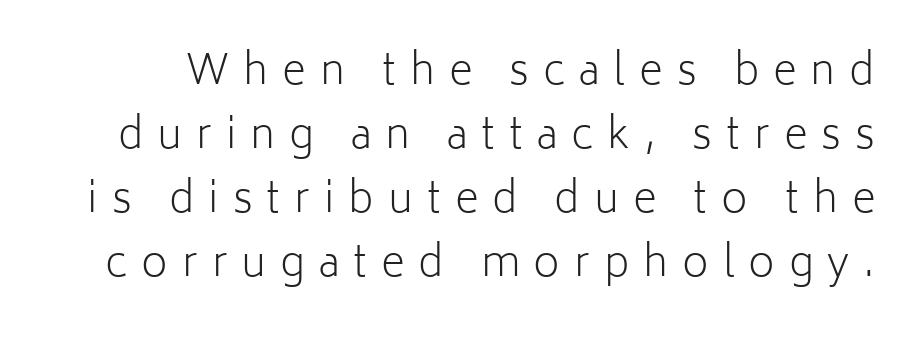
The image shows 41 px light sans-serif type, upright; set normal line spacing (1.56x), unusually wide letter spacing (+0.34 em), not underlined; low stroke contrast and a medium x-height.
